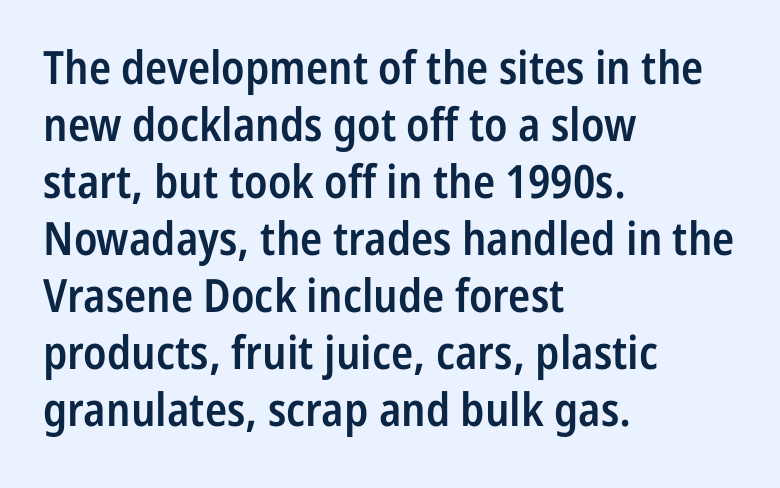
Q: Is the text bold? A: Semi-bold.
Q: Is the text italic (slanted)? A: No, it is upright.
Q: Is the typeface a serif or a sans-serif typeface? A: Sans-serif.
Q: Is the text underlined? A: No.
Q: How is the paragraph aligned? A: Left-aligned.
Q: Is the spacing between letters normal or unusually wide? A: Normal.
Q: Width (condensed, normal, or wide)? A: Condensed.
Q: Stroke contrast? A: Low.
Q: x-height? A: Medium.
Q: Monospaced? A: No.
